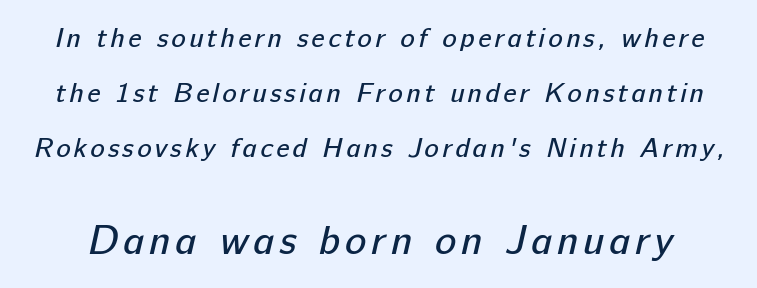
Check the space under the baseline: it is left empty. Size hierarchy here favors the trailing block over the leading one. Each letter keeps its own natural width here, so spacing adapts to shape. Leading: increased. In terms of letterform style, serifs are entirely absent.
